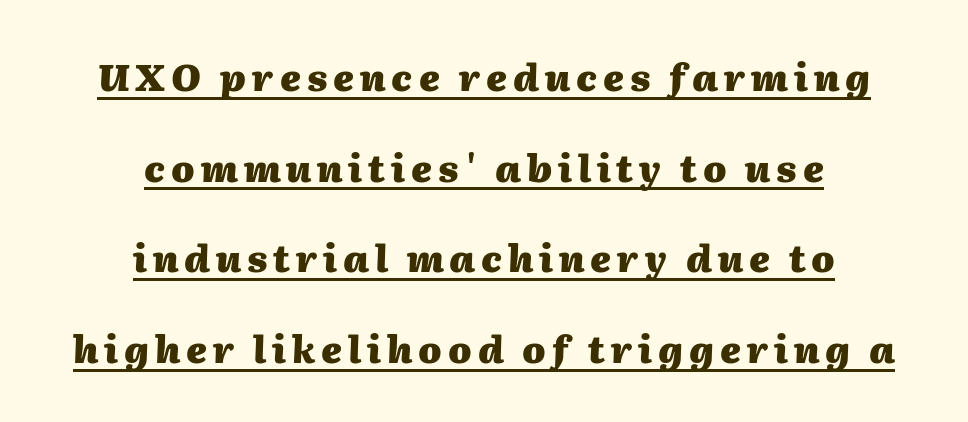
The image shows 37 px heavy type, italic (leaning right); set centered, loose line spacing (2.45x), underlined; medium stroke contrast and a medium x-height.
